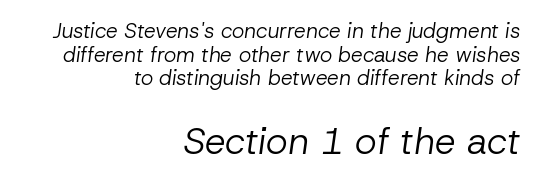
{"italic": "yes", "lean": "right", "slant_degrees": 8, "bold": "no", "weight": "regular", "width": "normal", "stroke_contrast": "low", "x_height": "medium", "monospaced": "no", "underline": "no", "align": "right", "line_spacing": "tight", "line_spacing_ratio": 1.12, "letter_spacing": "normal", "letter_spacing_em": 0.0, "larger_block": "second", "size_ratio": 1.76, "glyph_px": 37}
